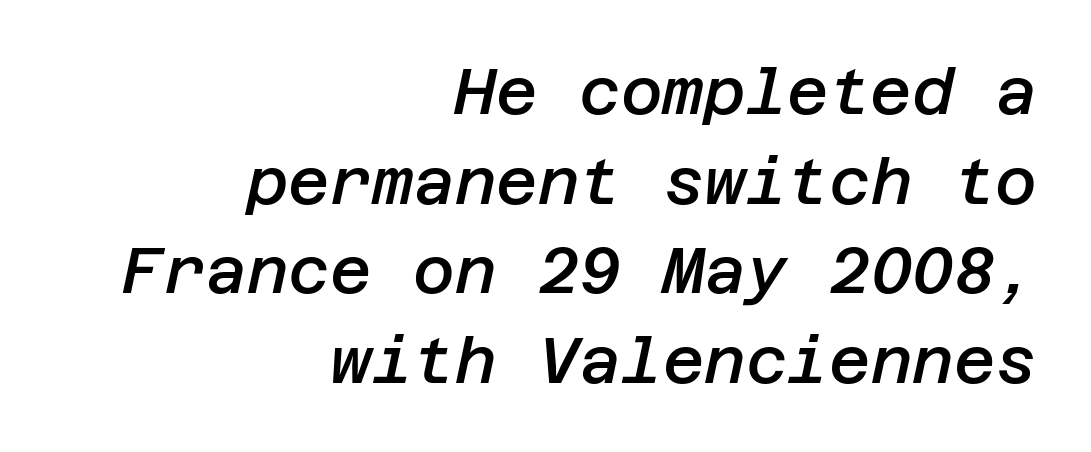
Q: Is the text bold? A: Semi-bold.
Q: Is the text italic (slanted)? A: Yes, it leans right by about 12 degrees.
Q: Is the text underlined? A: No.
Q: How is the paragraph aligned? A: Right-aligned.
Q: Is the spacing between letters normal or unusually wide? A: Normal.
Q: Is the spacing between lines tight, normal or loose? A: Normal.
Q: Width (condensed, normal, or wide)? A: Normal.
Q: Stroke contrast? A: Low.
Q: x-height? A: Large.
